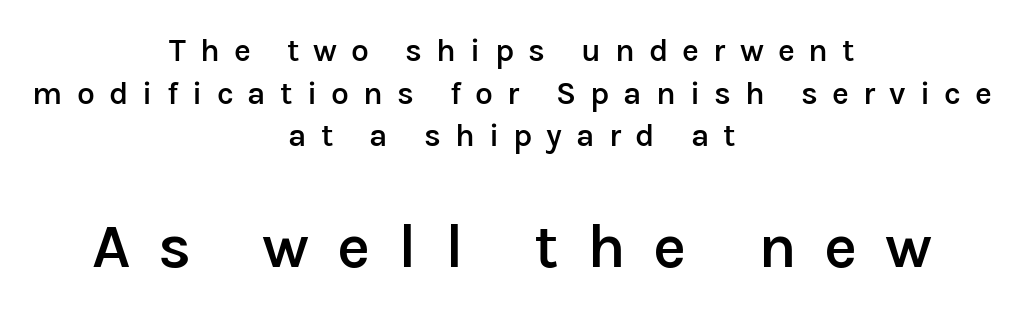
{"serif": "no", "italic": "no", "bold": "semi", "weight": "semibold", "width": "normal", "stroke_contrast": "low", "x_height": "medium", "monospaced": "no", "underline": "no", "align": "center", "line_spacing": "normal", "line_spacing_ratio": 1.33, "letter_spacing": "wide", "letter_spacing_em": 0.44, "larger_block": "second", "size_ratio": 1.97, "glyph_px": 63}
